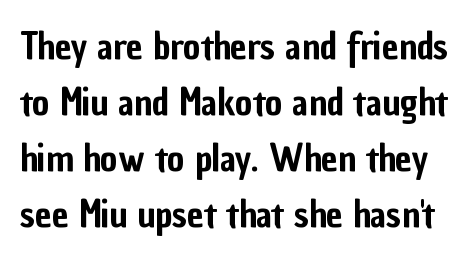
The image shows 37 px condensed sans-serif type, upright; set normal line spacing (1.51x), normal letter spacing, not underlined; low stroke contrast and a medium x-height.
